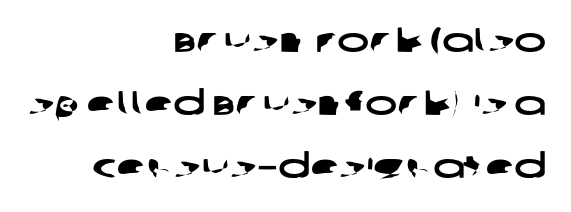
Q: Is the typeface a serif or a sans-serif typeface? A: Sans-serif.
Q: Is the text underlined? A: No.
Q: How is the paragraph aligned? A: Right-aligned.
Q: Is the spacing between letters normal or unusually wide? A: Normal.
Q: Width (condensed, normal, or wide)? A: Wide.
Q: Stroke contrast? A: Low.
Q: x-height? A: Large.
Q: Monospaced? A: No.
